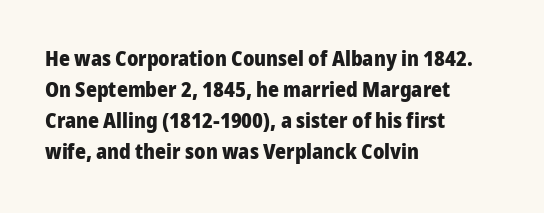
Posture: vertical. A classic flush-left, rag-right setting is used for this passage. Horizontal bands of white between lines are of average thickness. Each word holds together tightly as a unit, with standard inter-letter gaps. The font is running at its bold setting.
